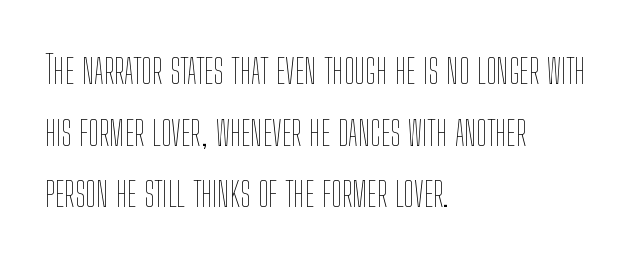
The cut favours lightness, reaching ordinary text weight at its darkest. The face used here is rendered with its standard letterfit. No italicization has been applied; the sample stays upright. The paragraph has a hard left edge and a soft right edge. Nobody drew a line under any word here.
